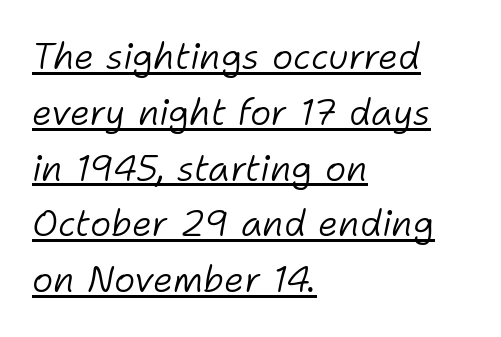
Q: Is the text bold? A: No.
Q: Is the text italic (slanted)? A: Yes, it leans right by about 11 degrees.
Q: Is the text underlined? A: Yes.
Q: How is the paragraph aligned? A: Left-aligned.
Q: Is the spacing between letters normal or unusually wide? A: Normal.
Q: Is the spacing between lines tight, normal or loose? A: Normal.
Q: Width (condensed, normal, or wide)? A: Normal.
Q: Stroke contrast? A: Low.
Q: x-height? A: Medium.
Q: Monospaced? A: No.
